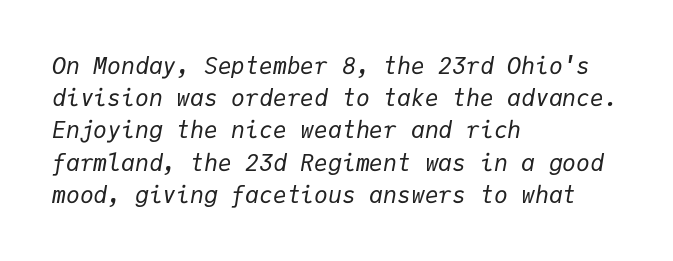
The letterforms sit shoulder to shoulder at normal distance. Summary of weight: not heavy and not bold. The specimen omits any rule beneath the text block's lines. How would I describe the line gaps? Plain and ordinary. The font's italic variant was chosen for this text. The paragraph has a hard left edge and a soft right edge.
